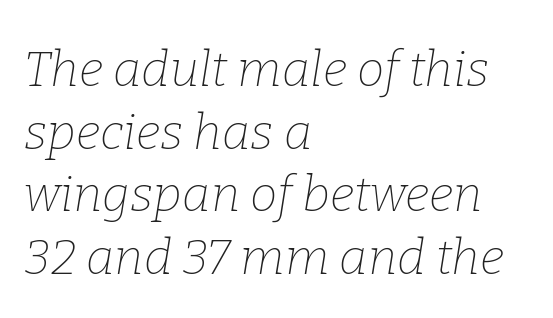
{"serif": "yes", "italic": "yes", "lean": "right", "slant_degrees": 9, "bold": "no", "weight": "thin", "width": "normal", "stroke_contrast": "low", "x_height": "medium", "monospaced": "no", "underline": "no", "align": "left", "line_spacing": "normal", "line_spacing_ratio": 1.28, "letter_spacing": "normal", "letter_spacing_em": 0.0, "glyph_px": 49}
